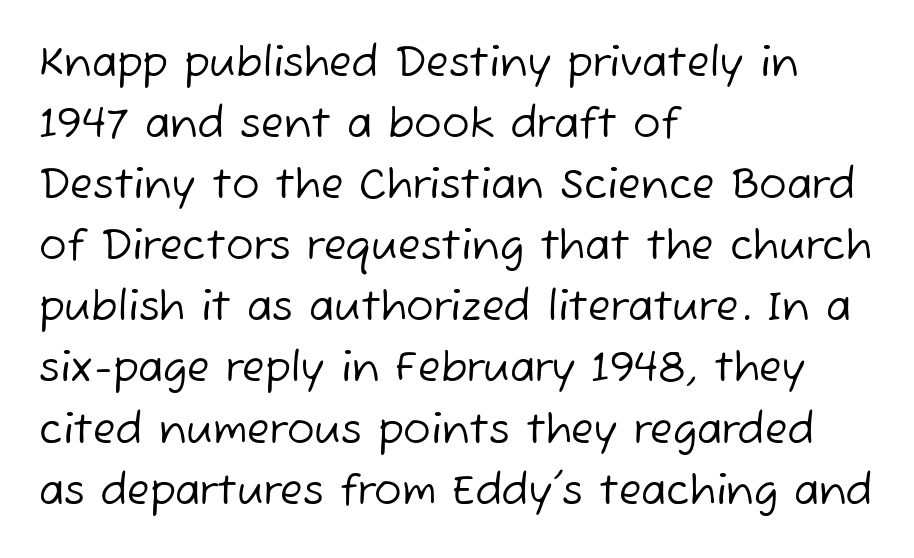
You could not count columns in this text — the font is proportionally spaced. Each new line begins a customary step beneath the previous one. Nothing sits at the stroke ends, so this counts as sans-serif. The cut favours lightness, reaching ordinary text weight at its darkest. Caption: multi-line text, flush left, ragged right. The face used here is rendered with its standard letterfit.
